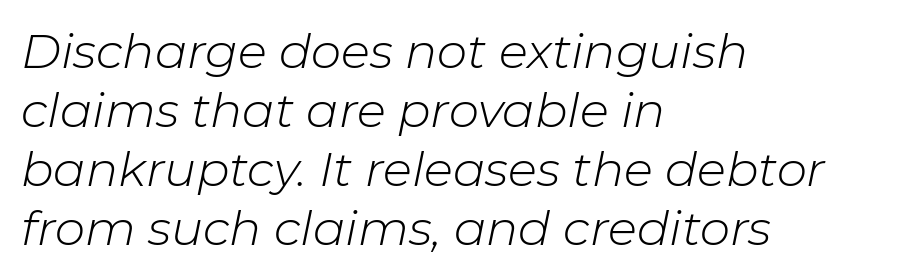
{"italic": "yes", "lean": "right", "slant_degrees": 11, "bold": "no", "weight": "light", "width": "normal", "stroke_contrast": "low", "x_height": "medium", "monospaced": "no", "underline": "no", "align": "left", "line_spacing_ratio": 1.23, "letter_spacing": "normal", "letter_spacing_em": 0.0, "glyph_px": 48}
